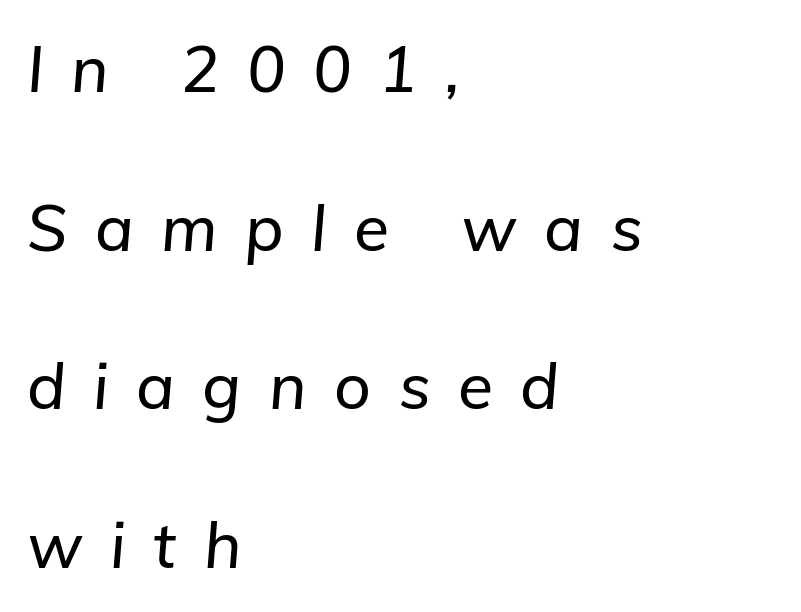
A classic flush-left, rag-right setting is used for this passage. Does the lettering tilt? It does — this is italic. There is plenty of visible air inserted between adjacent glyphs. The designer dialed line spacing up above the default.
